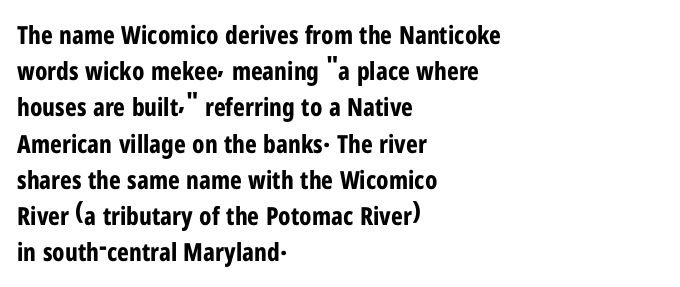
The image shows 25 px bold type, upright; set left-aligned, normal line spacing (1.45x), normal letter spacing, not underlined.
